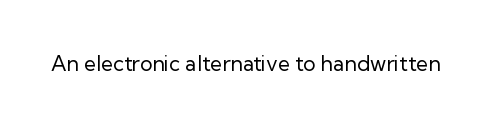
Q: Is the text bold? A: No.
Q: Is the text italic (slanted)? A: No, it is upright.
Q: Is the text underlined? A: No.
Q: Is the spacing between letters normal or unusually wide? A: Normal.
